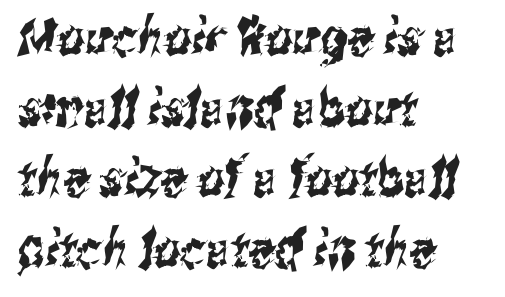
Rule under the text: the space is simply empty. Default kerning and tracking; the words read as compact shapes. Notice how descenders clear the ascenders below comfortably — that's standard leading. Character widths vary here, with narrow letters taking less room than wide ones. Casual observation: everything's shoved over to the left. A sans-serif font was chosen for this passage.
